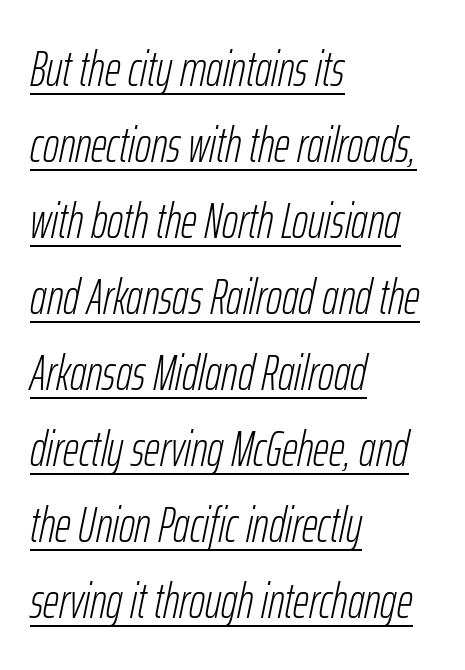
Heft: none added — not bold. This sample uses plain, unmodified letter spacing. These lines are rendered in a variable-pitch font. One-word summary of the alignment: left. The letters are slanted; this is an italic face.
